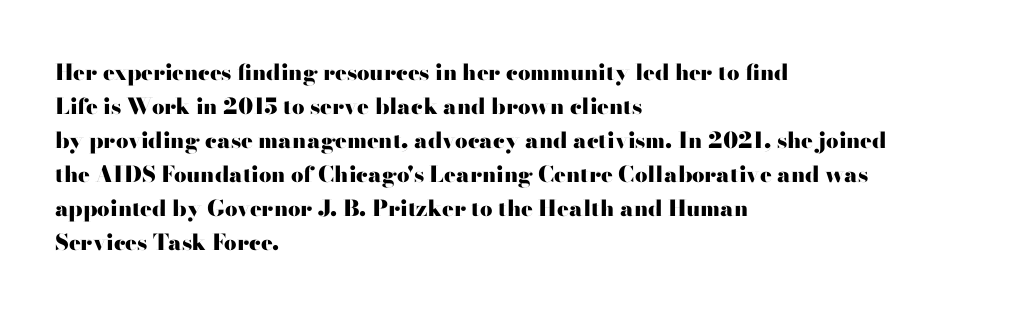
Q: Is the text bold? A: Yes.
Q: Is the text italic (slanted)? A: No, it is upright.
Q: Is the text underlined? A: No.
Q: How is the paragraph aligned? A: Left-aligned.
Q: Is the spacing between letters normal or unusually wide? A: Normal.
Q: Is the spacing between lines tight, normal or loose? A: Normal.
